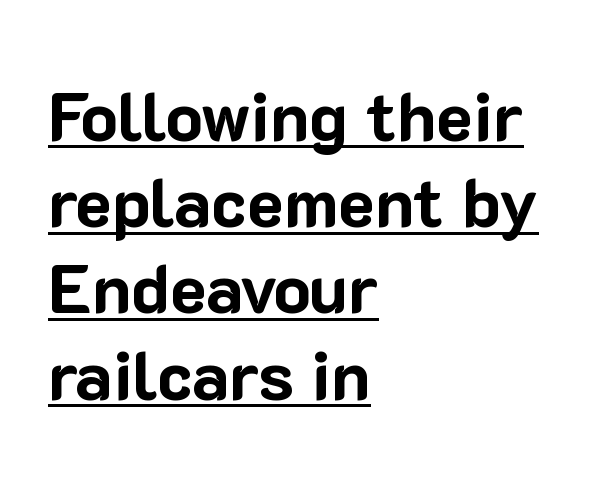
Examine the stroke ends and you'll find no serifs. Letter spacing: default. Line beginnings align vertically; line endings do not. Regarding leading, the lines here are spaced in the standard way.
